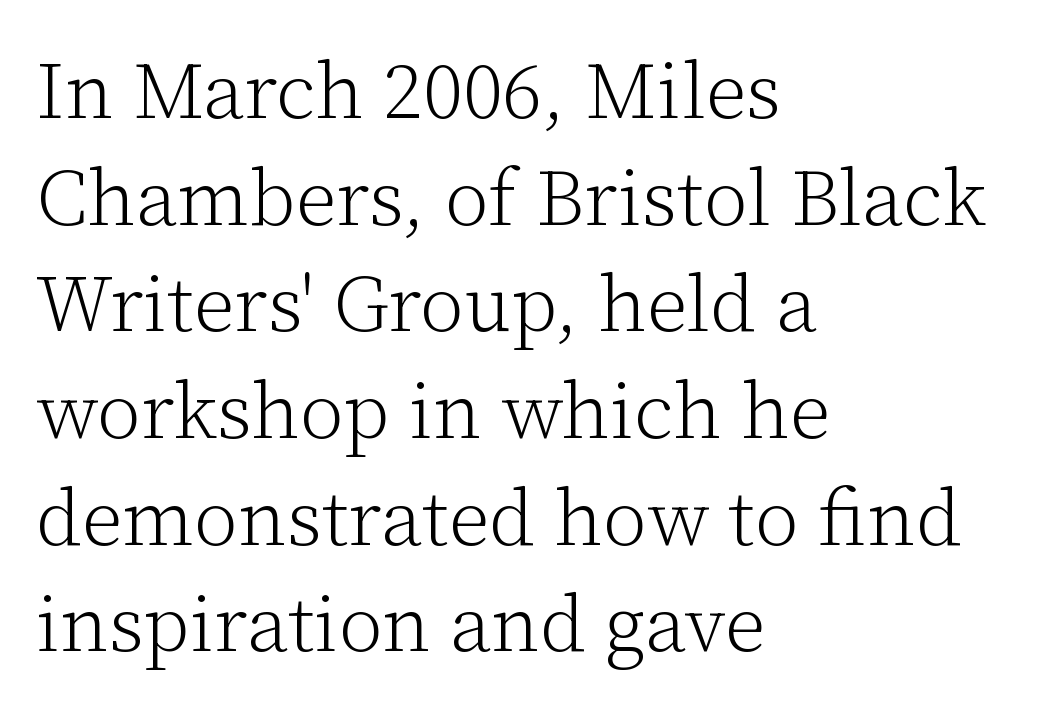
The typesetting does not lean heavy: it is not bold. Character widths vary here, with narrow letters taking less room than wide ones. All the whitespace from short lines collects on the right. I'd call this a serif setting — the letters wear small feet.
